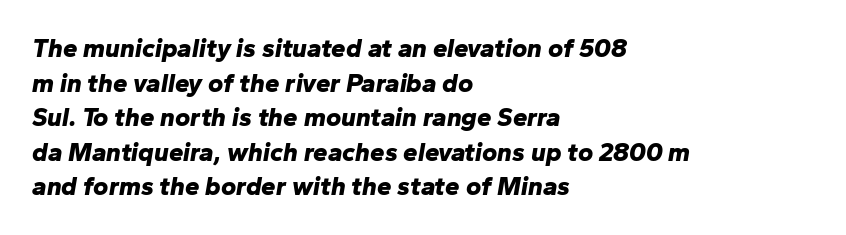
The image shows 26 px bold type, italic (leaning right); set left-aligned, normal line spacing (1.33x), normal letter spacing, not underlined.
